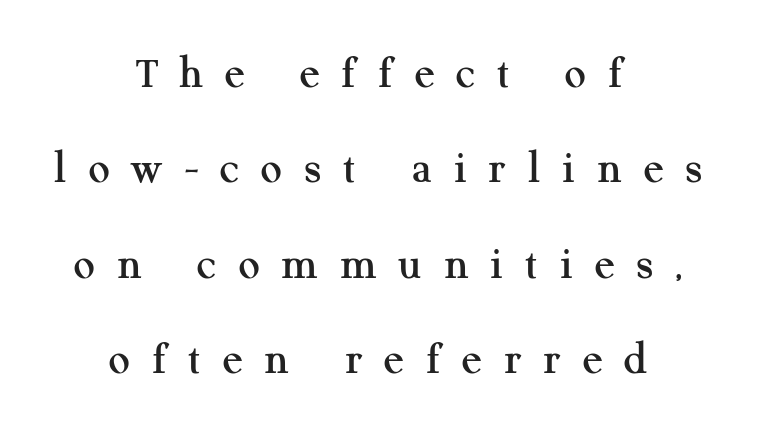
Q: Is the text italic (slanted)? A: No, it is upright.
Q: Is the typeface a serif or a sans-serif typeface? A: Serif.
Q: Is the text underlined? A: No.
Q: How is the paragraph aligned? A: Centered.
Q: Is the spacing between letters normal or unusually wide? A: Unusually wide.
Q: Is the spacing between lines tight, normal or loose? A: Loose.
Q: Width (condensed, normal, or wide)? A: Normal.
Q: Stroke contrast? A: Medium.
Q: x-height? A: Medium.
Q: Monospaced? A: No.
